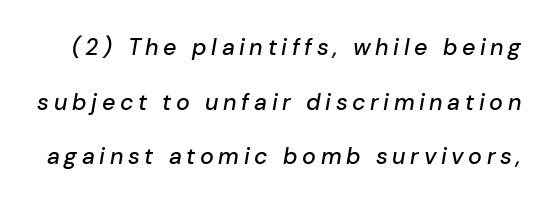
The image shows 23 px text type, italic (leaning right); set loose line spacing (2.38x), unusually wide letter spacing (+0.2 em), not underlined.
